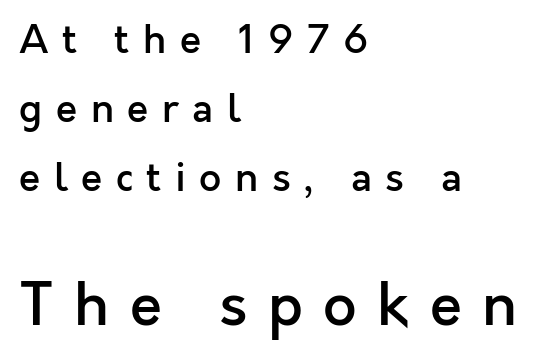
Q: Is the text bold? A: Semi-bold.
Q: Is the text italic (slanted)? A: No, it is upright.
Q: Is the typeface a serif or a sans-serif typeface? A: Sans-serif.
Q: Is the text underlined? A: No.
Q: How is the paragraph aligned? A: Left-aligned.
Q: Is the spacing between letters normal or unusually wide? A: Unusually wide.
Q: Which block of text is set in a larger size, the first (top) or the second (bottom)? A: The second (bottom) one.
Q: Width (condensed, normal, or wide)? A: Normal.
Q: x-height? A: Medium.
Q: Monospaced? A: No.
